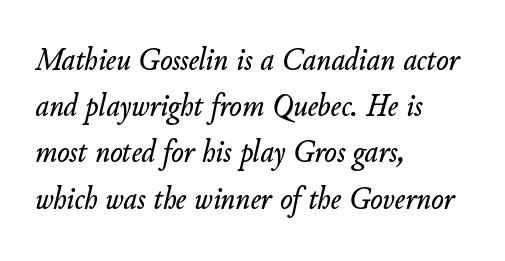
The image shows 33 px text type, italic (leaning right); set left-aligned, normal line spacing (1.4x), normal letter spacing, not underlined; low stroke contrast and a small x-height.
